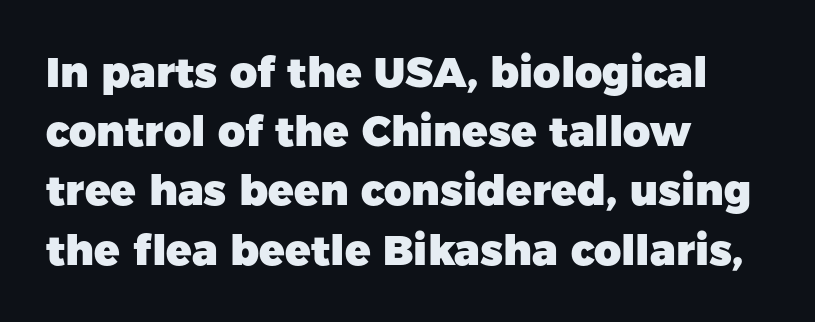
The image shows 42 px heavy sans-serif type, upright; set left-aligned, normal line spacing (1.41x), normal letter spacing, not underlined; low stroke contrast and a medium x-height.
